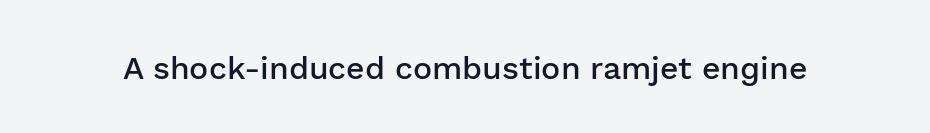
Q: Is the text bold? A: Semi-bold.
Q: Is the text italic (slanted)? A: No, it is upright.
Q: Is the typeface a serif or a sans-serif typeface? A: Sans-serif.
Q: Is the text underlined? A: No.
Q: Is the spacing between letters normal or unusually wide? A: Normal.
Q: Width (condensed, normal, or wide)? A: Normal.
Q: Stroke contrast? A: Low.
Q: x-height? A: Medium.
Q: Monospaced? A: No.
